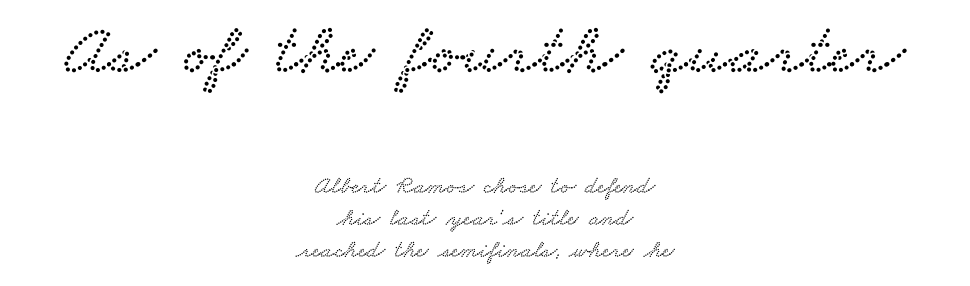
The image shows 74 px wide serif type; set centered, normal line spacing (1.28x), normal letter spacing, not underlined; the first (top) block is 2.96x larger; low stroke contrast and a small x-height.
